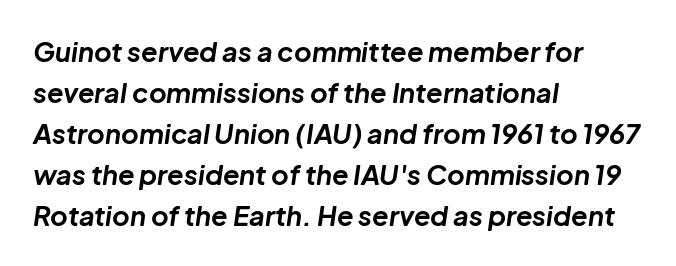
Vertical spacing — default. Tracking value appears to be zero — textbook default spacing. Its strokes are broad and dark, the hallmark of bold type. Compared with a centered layout, this one pins lines to the left instead. Looking at the ascenders, they clearly lean. Check under the words: just untouched page.
